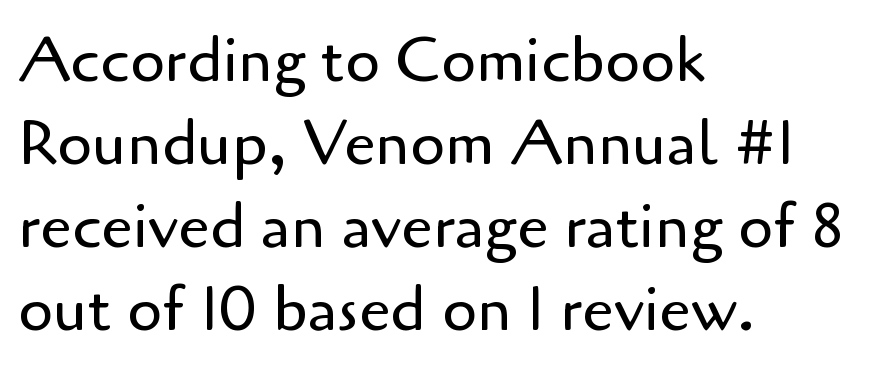
{"serif": "no", "italic": "no", "bold": "no", "weight": "regular", "width": "normal", "stroke_contrast": "low", "x_height": "small", "monospaced": "no", "underline": "no", "align": "left", "line_spacing": "normal", "line_spacing_ratio": 1.32, "letter_spacing": "normal", "letter_spacing_em": 0.0, "glyph_px": 63}
